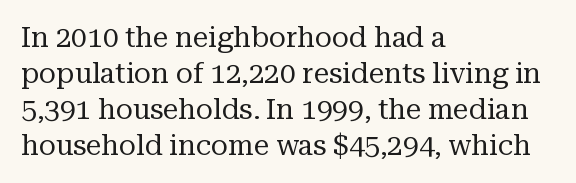
Q: Is the text bold? A: No.
Q: Is the text italic (slanted)? A: No, it is upright.
Q: Is the typeface a serif or a sans-serif typeface? A: Serif.
Q: Is the text underlined? A: No.
Q: How is the paragraph aligned? A: Left-aligned.
Q: Is the spacing between letters normal or unusually wide? A: Normal.
Q: Is the spacing between lines tight, normal or loose? A: Normal.
Q: Width (condensed, normal, or wide)? A: Normal.
Q: Stroke contrast? A: Medium.
Q: x-height? A: Medium.
Q: Monospaced? A: No.
